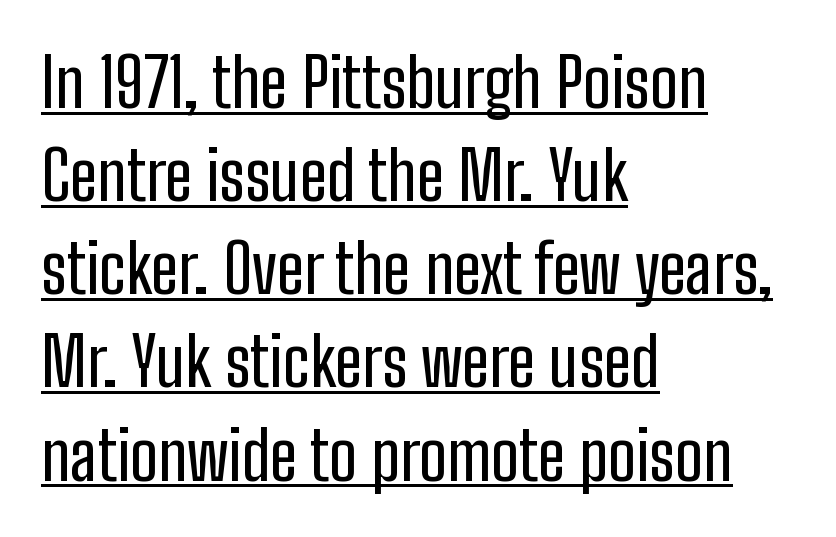
{"serif": "no", "italic": "no", "width": "condensed", "stroke_contrast": "low", "x_height": "medium", "monospaced": "no", "underline": "yes", "align": "left", "line_spacing": "normal", "line_spacing_ratio": 1.37, "letter_spacing": "normal", "letter_spacing_em": 0.0, "glyph_px": 68}
